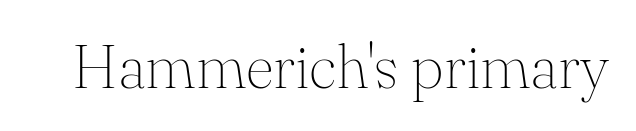
Underlining? Definitely not there. This rendering employs a face with finishing strokes, i.e., a serif. These glyphs show unthickened strokes, regular width or finer. These lines keep a tight, regular rhythm from letter to letter. A roman cut, with each character standing at attention.
